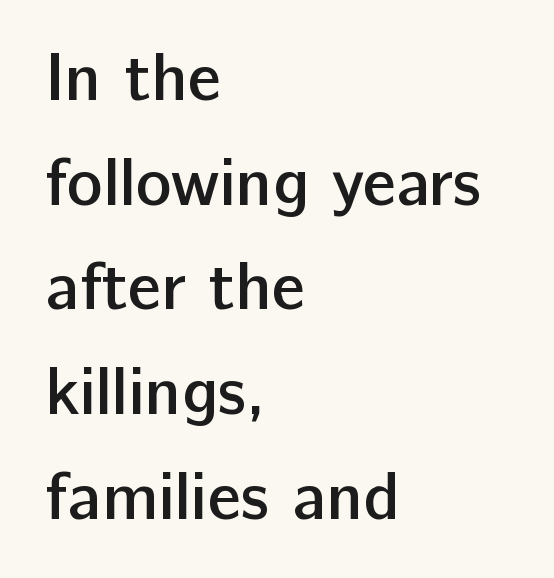
{"serif": "no", "italic": "no", "bold": "semi", "weight": "semibold", "width": "normal", "stroke_contrast": "low", "x_height": "medium", "monospaced": "no", "underline": "no", "align": "left", "line_spacing": "normal", "line_spacing_ratio": 1.54, "letter_spacing": "normal", "letter_spacing_em": 0.0, "glyph_px": 68}
